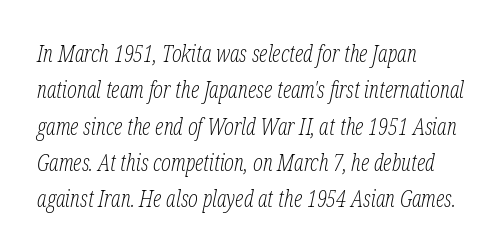
Only glyphs here, with clear space below each row. The cut favours lightness, reaching ordinary text weight at its darkest. Which margin do the lines hug? The left one — the right edge is uneven. The face used here is rendered with its standard letterfit.
